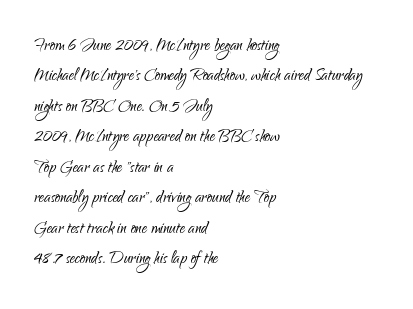
Letter spacing: default. Ink coverage per letter is moderate at most. The rag falls on the right side of this text block. Descenders are the only things crossing below the line. This block has exactly the height ordinary leading produces.
